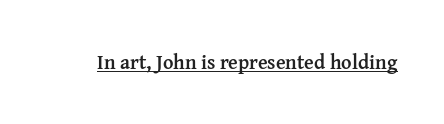
Weight: bold. Is the letter spacing exaggerated? No — it looks like the ordinary default. In designer terms, the underline attribute is active on this setting. A roman cut, with each character standing at attention.
